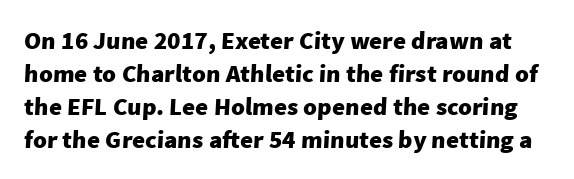
Q: Is the text bold? A: Yes.
Q: Is the text underlined? A: No.
Q: Is the spacing between letters normal or unusually wide? A: Normal.
Q: Is the spacing between lines tight, normal or loose? A: Normal.
